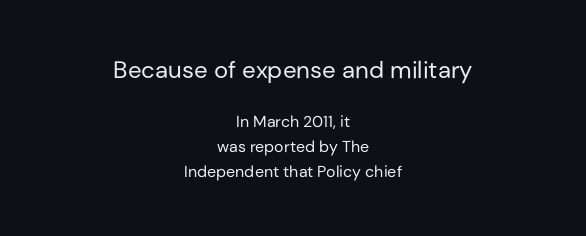
The image shows 24 px text type, upright; set centered, normal line spacing (1.56x), normal letter spacing, not underlined; the first (top) block is 1.5x larger.
